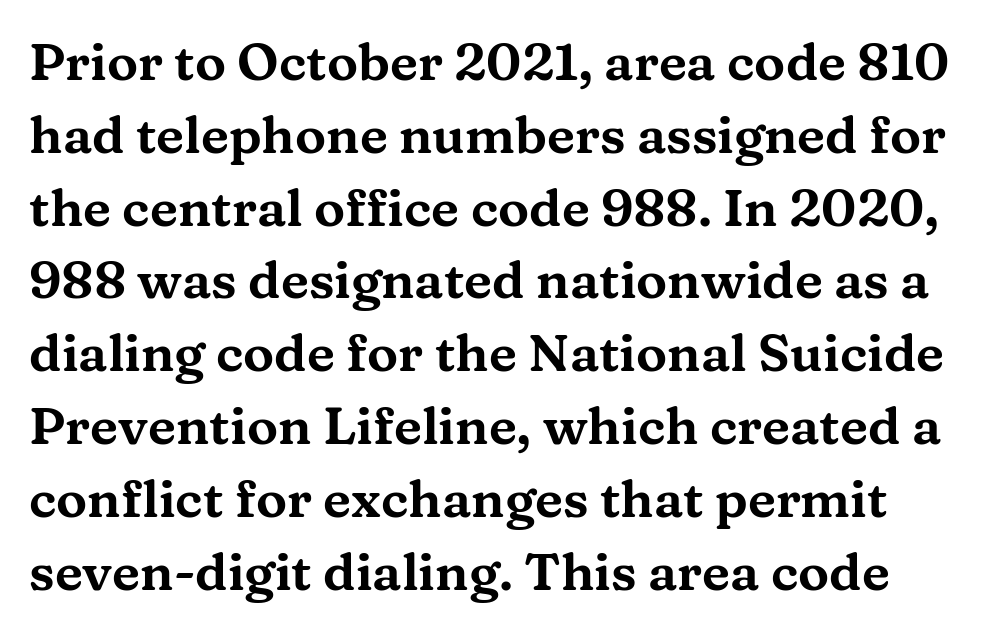
The letters stand upright; this is a roman face. Does the type have serifs? Yes, each stem ends in a small foot. A normal amount of white space separates one row of letters from the next. What stands out about the letter spacing? Nothing — it is the standard amount. Descenders are the only things crossing below the line. Note the varied advance widths — an 'i' is clearly narrower than an 'm'.
